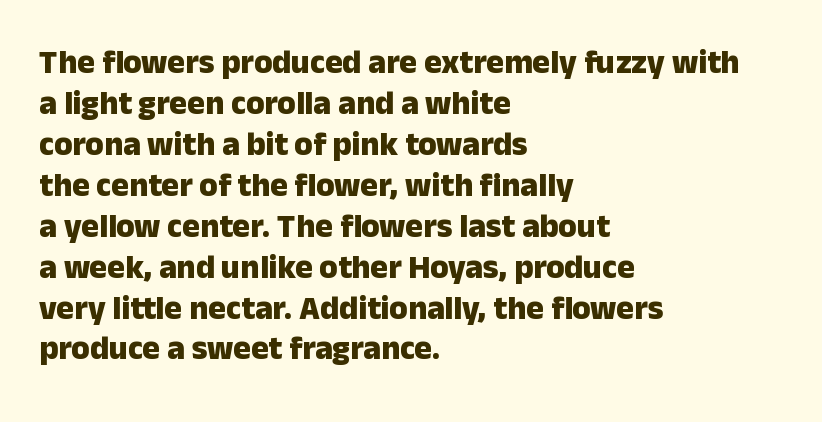
{"serif": "no", "italic": "no", "bold": "yes", "weight": "heavy", "width": "normal", "stroke_contrast": "low", "x_height": "medium", "monospaced": "no", "underline": "no", "align": "left", "line_spacing_ratio": 1.24, "letter_spacing": "normal", "letter_spacing_em": 0.0, "glyph_px": 33}
